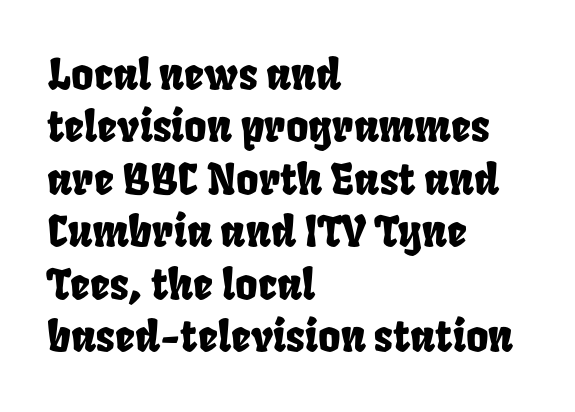
Q: Is the text underlined? A: No.
Q: How is the paragraph aligned? A: Left-aligned.
Q: Is the spacing between letters normal or unusually wide? A: Normal.
Q: Width (condensed, normal, or wide)? A: Condensed.
Q: Stroke contrast? A: Low.
Q: x-height? A: Large.
Q: Monospaced? A: No.
